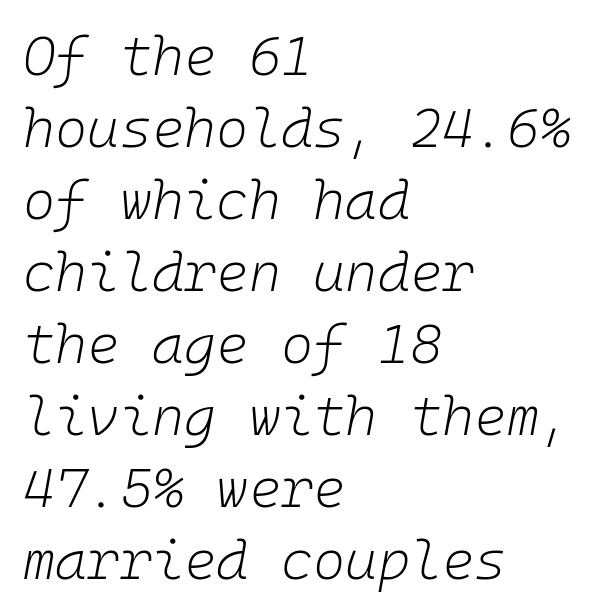
The image shows 55 px light type, italic (leaning right), monospaced; set left-aligned, normal line spacing (1.31x), normal letter spacing, not underlined; low stroke contrast and a medium x-height.
